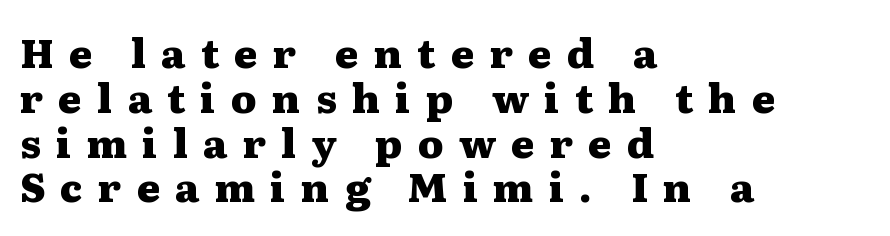
Students, note that the glyphs here are deliberately spaced far apart. Each row of text sits above clean, open space. The text was rendered using a seriffed face with decorative stroke endings. Character widths vary here, with narrow letters taking less room than wide ones.
